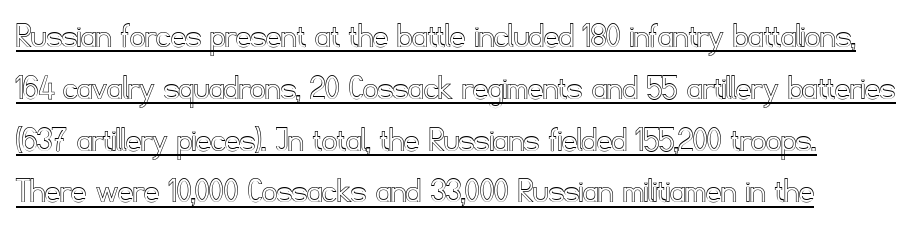
{"italic": "no", "width": "normal", "x_height": "small", "monospaced": "no", "underline": "yes", "line_spacing": "normal", "line_spacing_ratio": 1.4, "letter_spacing": "normal", "letter_spacing_em": 0.0, "glyph_px": 37}
